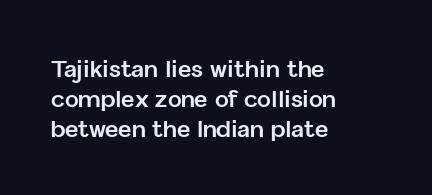
Q: Is the text bold? A: Yes.
Q: Is the text italic (slanted)? A: No, it is upright.
Q: Is the text underlined? A: No.
Q: How is the paragraph aligned? A: Left-aligned.
Q: Is the spacing between letters normal or unusually wide? A: Normal.
Q: Is the spacing between lines tight, normal or loose? A: Normal.
